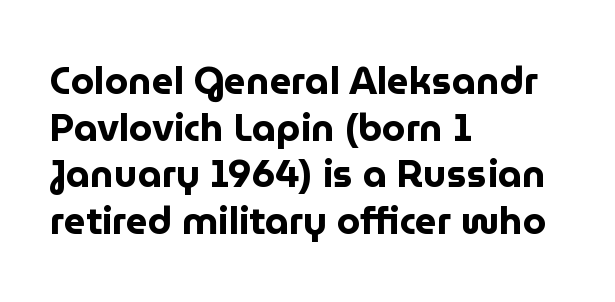
The image shows 38 px bold sans-serif type, upright; set left-aligned, line spacing 1.23x, normal letter spacing, not underlined; low stroke contrast and a medium x-height.
